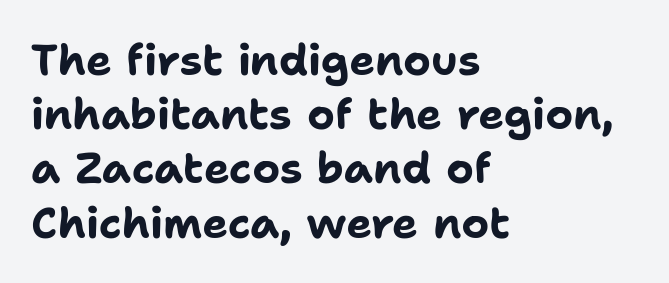
Q: Is the text bold? A: Yes.
Q: Is the text italic (slanted)? A: No, it is upright.
Q: Is the typeface a serif or a sans-serif typeface? A: Sans-serif.
Q: Is the text underlined? A: No.
Q: How is the paragraph aligned? A: Left-aligned.
Q: Is the spacing between letters normal or unusually wide? A: Normal.
Q: Is the spacing between lines tight, normal or loose? A: Normal.
Q: Width (condensed, normal, or wide)? A: Normal.
Q: Stroke contrast? A: Low.
Q: x-height? A: Medium.
Q: Monospaced? A: No.
